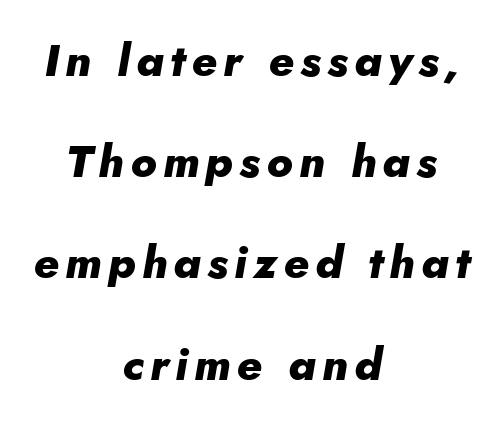
{"italic": "yes", "lean": "right", "slant_degrees": 10, "bold": "yes", "weight": "heavy", "width": "normal", "stroke_contrast": "low", "x_height": "small", "monospaced": "no", "underline": "no", "align": "center", "line_spacing": "loose", "line_spacing_ratio": 2.25, "glyph_px": 45}
